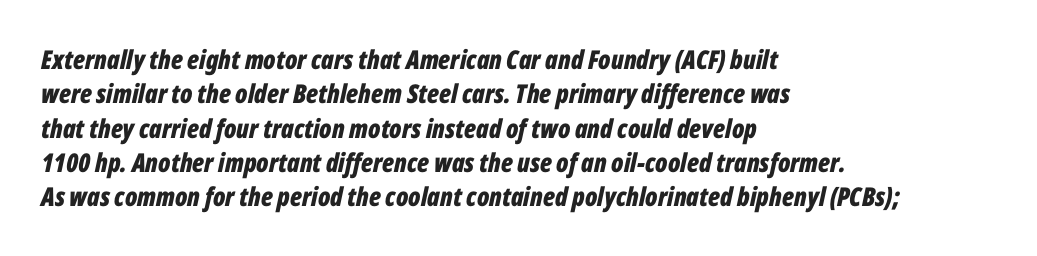
The image shows 26 px bold type, italic (leaning right); set left-aligned, normal line spacing (1.32x), normal letter spacing, not underlined.
